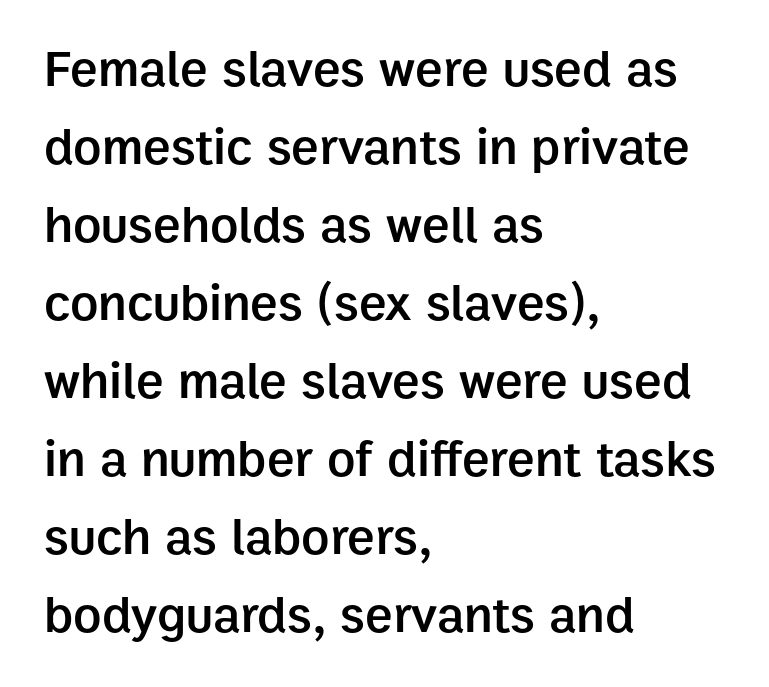
The image shows 52 px semibold sans-serif type, upright; set left-aligned, normal line spacing (1.5x), normal letter spacing, not underlined; low stroke contrast and a medium x-height.
